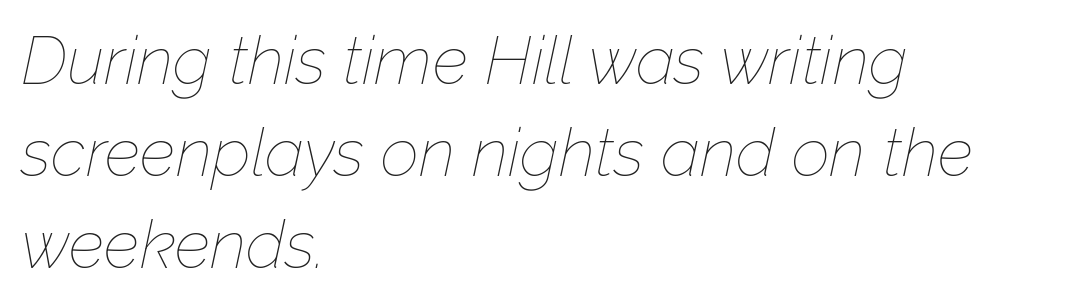
The space directly below the letters is spotless. This sample has the flowing, uneven cadence of proportional lettering. If you measured baseline to baseline, you'd find a middling distance. No heavy texture on the line: the type isn't bold. Which margin do the lines hug? The left one — the right edge is uneven. In terms of posture, this sample is oblique.
